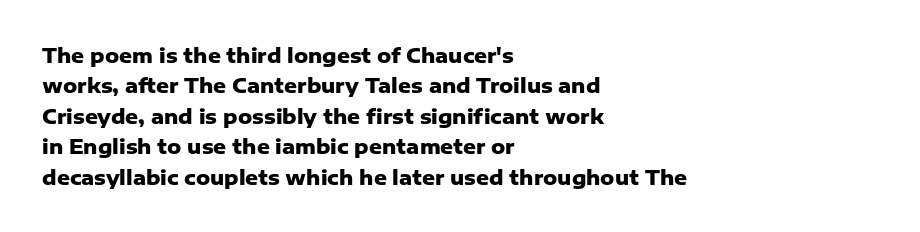
{"italic": "no", "bold": "yes", "underline": "no", "align": "left", "line_spacing": "normal", "line_spacing_ratio": 1.52, "letter_spacing": "normal", "letter_spacing_em": 0.0, "glyph_px": 20}
